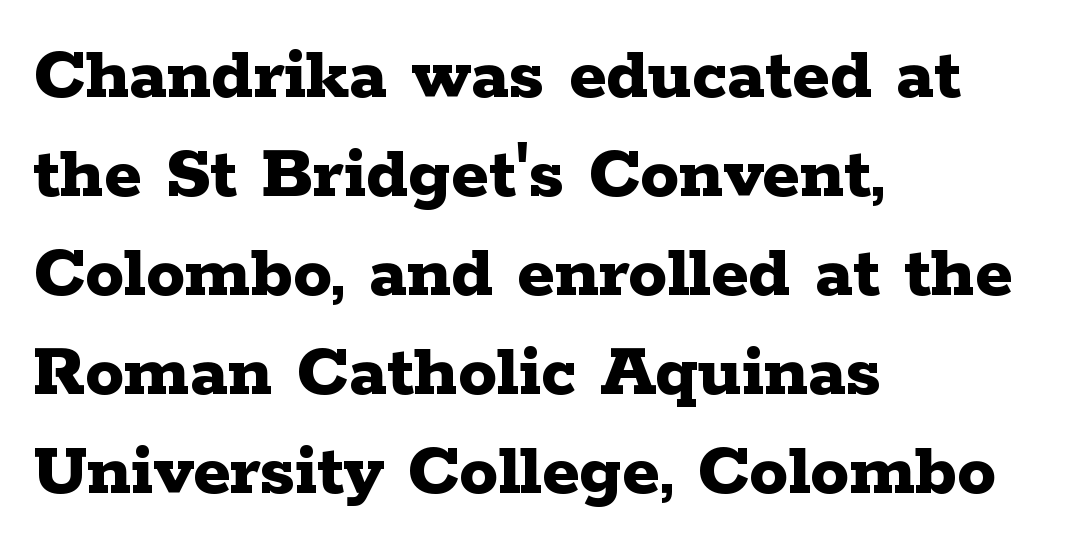
Q: Is the text bold? A: Yes.
Q: Is the text italic (slanted)? A: No, it is upright.
Q: Is the typeface a serif or a sans-serif typeface? A: Serif.
Q: Is the text underlined? A: No.
Q: How is the paragraph aligned? A: Left-aligned.
Q: Is the spacing between letters normal or unusually wide? A: Normal.
Q: Is the spacing between lines tight, normal or loose? A: Normal.
Q: Width (condensed, normal, or wide)? A: Wide.
Q: Stroke contrast? A: Low.
Q: x-height? A: Medium.
Q: Monospaced? A: No.
